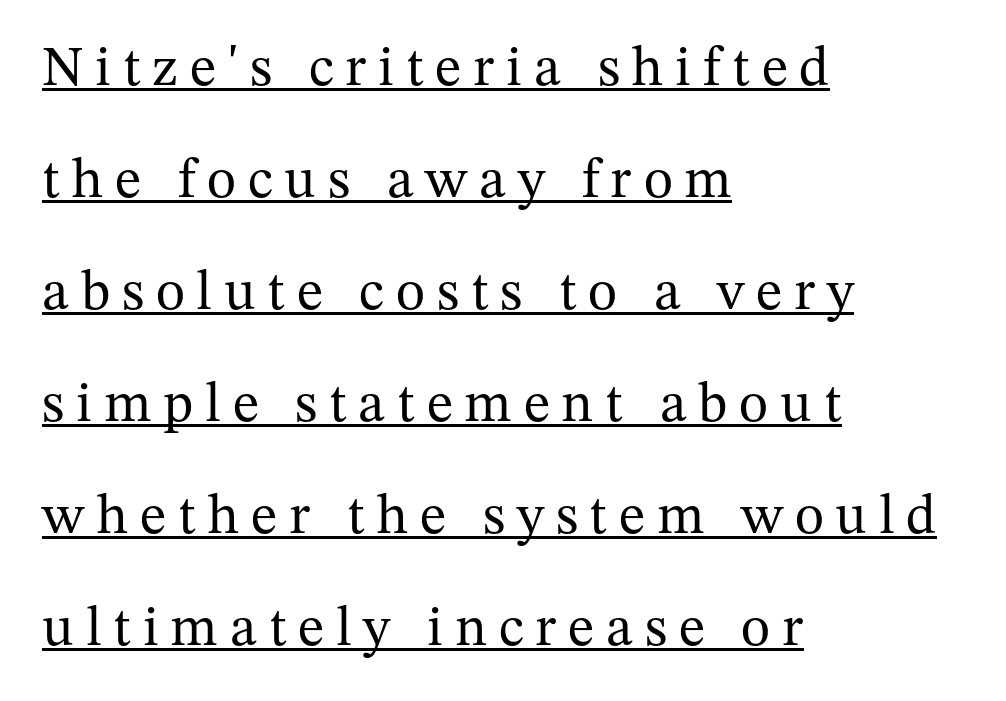
The image shows 56 px regular-weight serif type, upright; set left-aligned, loose line spacing (2.0x), unusually wide letter spacing (+0.21 em), underlined; medium stroke contrast and a medium x-height.
